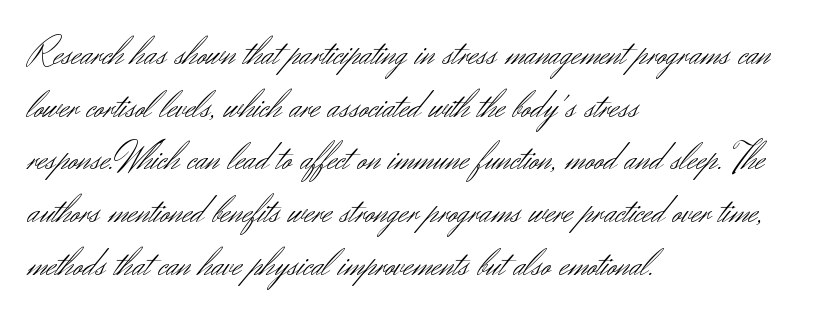
Q: Is the text bold? A: No.
Q: Is the text italic (slanted)? A: Yes.
Q: Is the typeface a serif or a sans-serif typeface? A: Sans-serif.
Q: Is the text underlined? A: No.
Q: How is the paragraph aligned? A: Left-aligned.
Q: Is the spacing between letters normal or unusually wide? A: Normal.
Q: Is the spacing between lines tight, normal or loose? A: Normal.
Q: Width (condensed, normal, or wide)? A: Normal.
Q: Stroke contrast? A: Medium.
Q: x-height? A: Small.
Q: Monospaced? A: No.
